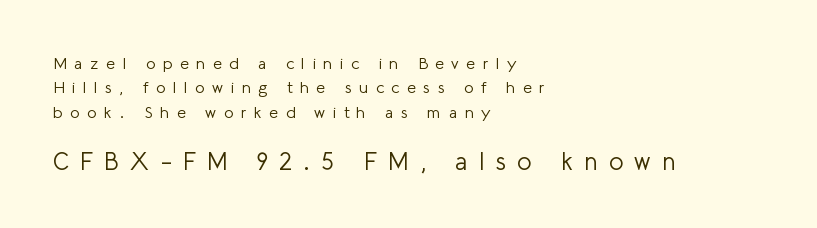
Q: Is the text bold? A: No.
Q: Is the text italic (slanted)? A: No, it is upright.
Q: Is the text underlined? A: No.
Q: How is the paragraph aligned? A: Left-aligned.
Q: Is the spacing between letters normal or unusually wide? A: Unusually wide.
Q: Is the spacing between lines tight, normal or loose? A: Normal.
Q: Which block of text is set in a larger size, the first (top) or the second (bottom)? A: The second (bottom) one.
